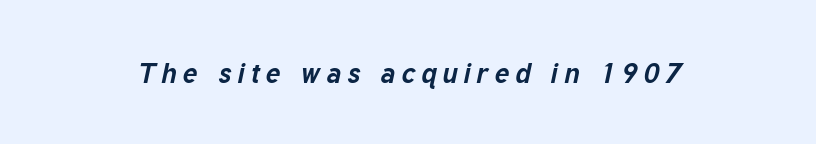
{"italic": "yes", "lean": "right", "slant_degrees": 12, "bold": "yes", "weight": "bold", "width": "normal", "stroke_contrast": "low", "x_height": "medium", "monospaced": "no", "underline": "no", "letter_spacing": "wide", "letter_spacing_em": 0.21, "glyph_px": 28}
